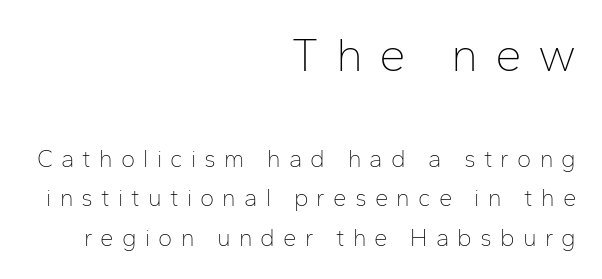
{"serif": "no", "italic": "no", "bold": "no", "weight": "thin", "width": "normal", "stroke_contrast": "low", "x_height": "medium", "monospaced": "no", "underline": "no", "align": "right", "line_spacing": "normal", "line_spacing_ratio": 1.65, "letter_spacing": "wide", "letter_spacing_em": 0.34, "larger_block": "first", "size_ratio": 2.0, "glyph_px": 48}
